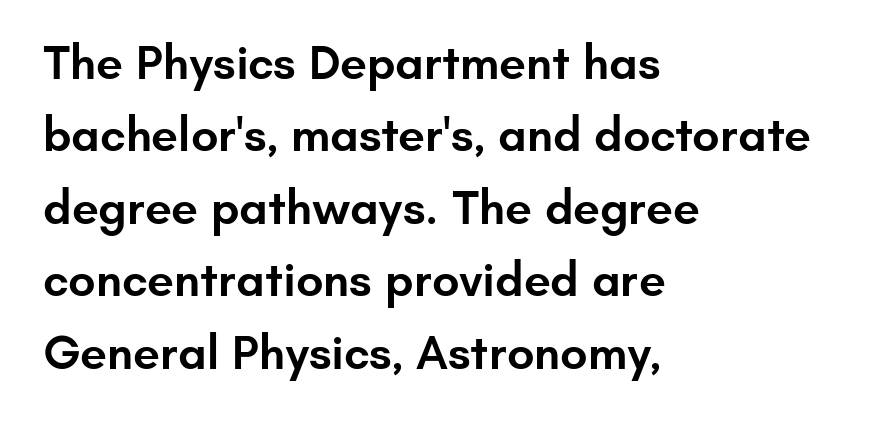
Rows of type keep a routine distance in the vertical direction. Grotesque or geometric, the face here clearly has no serifs. In CSS terms this would be text-align: left. Is this a fixed-width face? No — the glyphs have proportional, varying widths. Each word holds together tightly as a unit, with standard inter-letter gaps. Emphasis by weight is partial: semibold.
